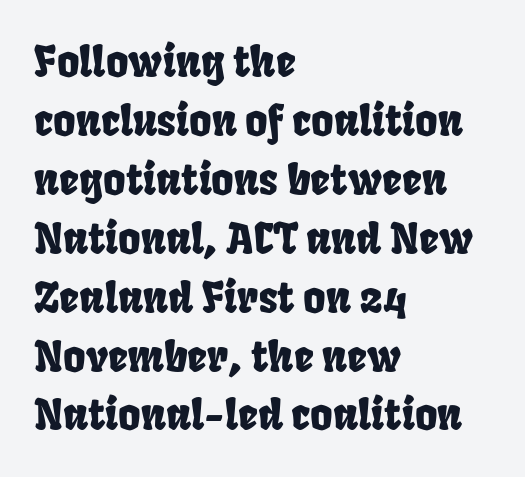
{"serif": "no", "width": "condensed", "stroke_contrast": "low", "x_height": "large", "monospaced": "no", "underline": "no", "align": "left", "line_spacing": "normal", "line_spacing_ratio": 1.37, "letter_spacing": "normal", "letter_spacing_em": 0.0, "glyph_px": 43}
